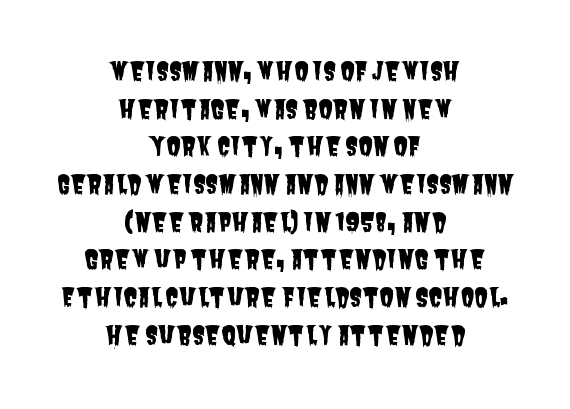
{"underline": "no", "align": "center", "line_spacing": "normal", "line_spacing_ratio": 1.45, "letter_spacing": "normal", "letter_spacing_em": 0.0, "glyph_px": 26}
